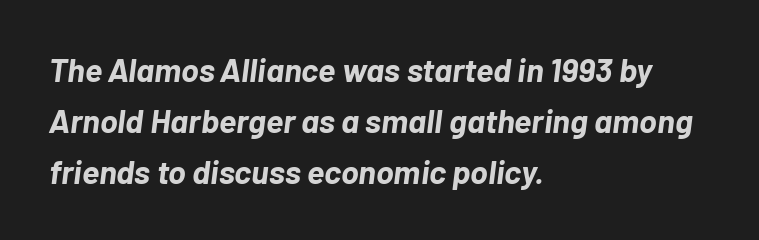
{"italic": "yes", "lean": "right", "slant_degrees": 7, "bold": "yes", "weight": "bold", "width": "normal", "stroke_contrast": "low", "x_height": "medium", "monospaced": "no", "underline": "no", "align": "left", "line_spacing": "normal", "line_spacing_ratio": 1.54, "letter_spacing": "normal", "letter_spacing_em": 0.0, "glyph_px": 33}
